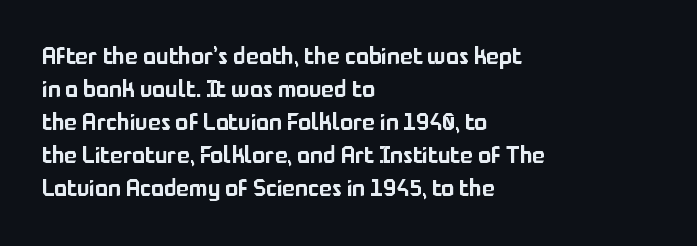
{"italic": "no", "underline": "no", "align": "left", "line_spacing": "normal", "line_spacing_ratio": 1.37, "letter_spacing": "normal", "letter_spacing_em": 0.0, "glyph_px": 24}
